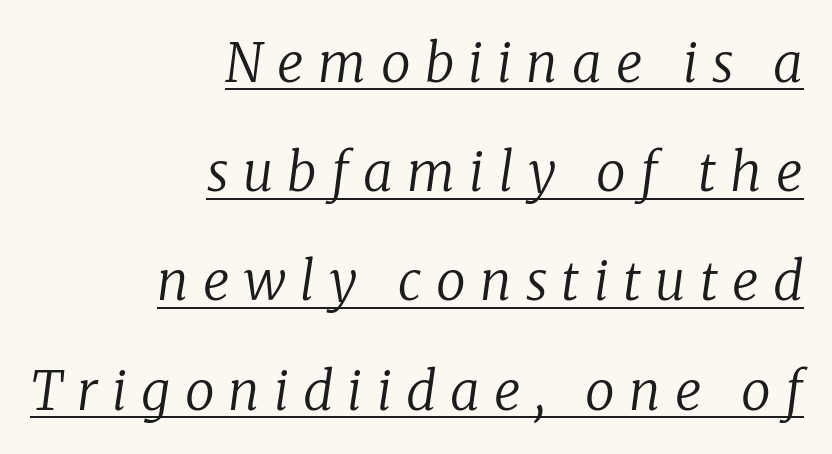
This sample trades compactness for vertical openness between lines. This rendering uses right alignment, leaving the left contour irregular. Here the designer chose a conventional face with non-uniform glyph widths. The rendering inserts visible extra space after every character.
